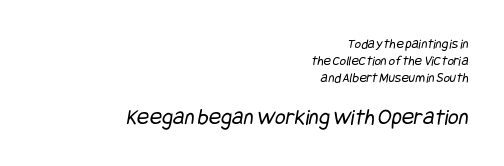
Unbolded letterforms with no extra heft. Any mark beneath the type? The region is blank. Notice how the passage keeps a crisp vertical edge on the right only. Character size in the trailing block exceeds that of the leading block. Default kerning and tracking; the words read as compact shapes.
